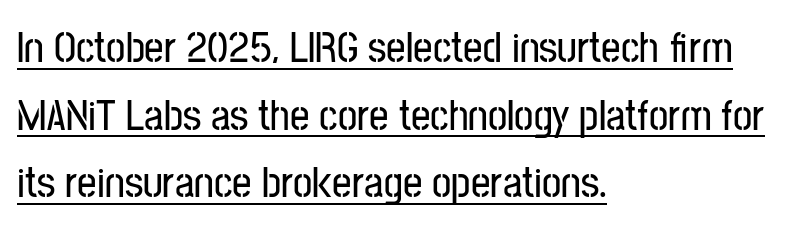
Left-aligned paragraph, ragged on the right. The gaps between neighbouring characters are ordinary and unremarkable. The letters stand straight up with perfectly vertical stems. Is this a fixed-width face? No — the glyphs have proportional, varying widths. Unlike a traditional serif, this face leaves its strokes unadorned. Does a line run under the words? Yes, clearly.
